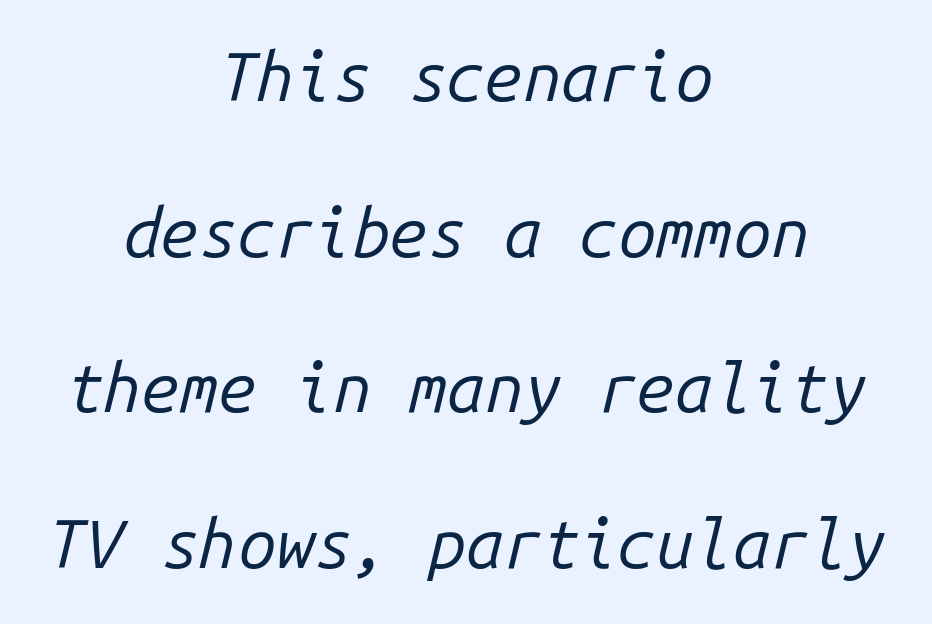
Q: Is the text bold? A: No.
Q: Is the text italic (slanted)? A: Yes, it leans right by about 14 degrees.
Q: Is the text underlined? A: No.
Q: How is the paragraph aligned? A: Centered.
Q: Is the spacing between letters normal or unusually wide? A: Normal.
Q: Is the spacing between lines tight, normal or loose? A: Loose.
Q: Width (condensed, normal, or wide)? A: Normal.
Q: Stroke contrast? A: Low.
Q: x-height? A: Medium.
Q: Monospaced? A: Yes.
